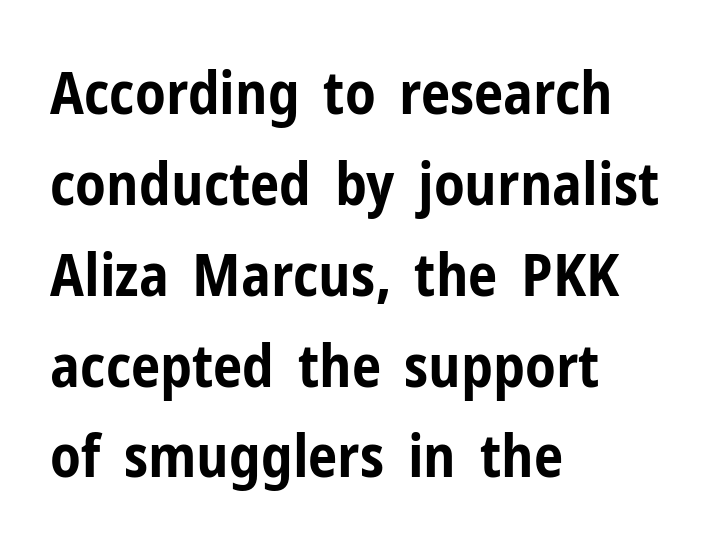
The image shows 59 px bold, condensed sans-serif type, upright; set left-aligned, normal line spacing (1.54x), normal letter spacing, not underlined; low stroke contrast and a medium x-height.
